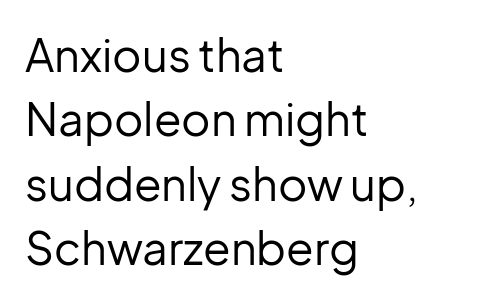
The strip under each line holds only bare page. A typesetter would call this leading conventional body-copy spacing. Reading down the block, your eye returns to a fixed left position each line. The typography opts for an upright posture over an oblique one. The tracking reads as untouched default to a designer's eye.
